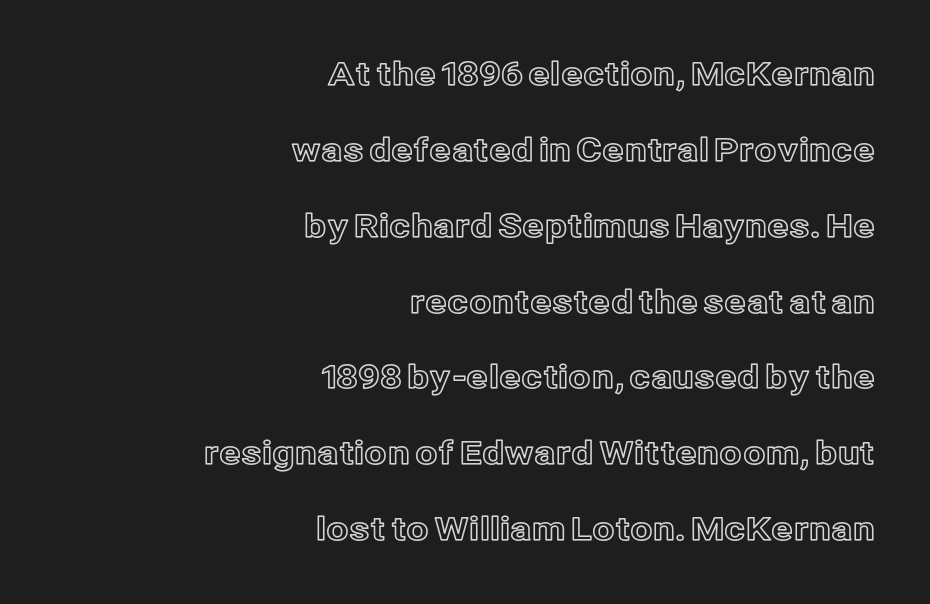
Q: Is the text italic (slanted)? A: No, it is upright.
Q: Is the text underlined? A: No.
Q: How is the paragraph aligned? A: Right-aligned.
Q: Is the spacing between letters normal or unusually wide? A: Normal.
Q: Is the spacing between lines tight, normal or loose? A: Loose.
Q: Width (condensed, normal, or wide)? A: Normal.
Q: x-height? A: Medium.
Q: Monospaced? A: No.
